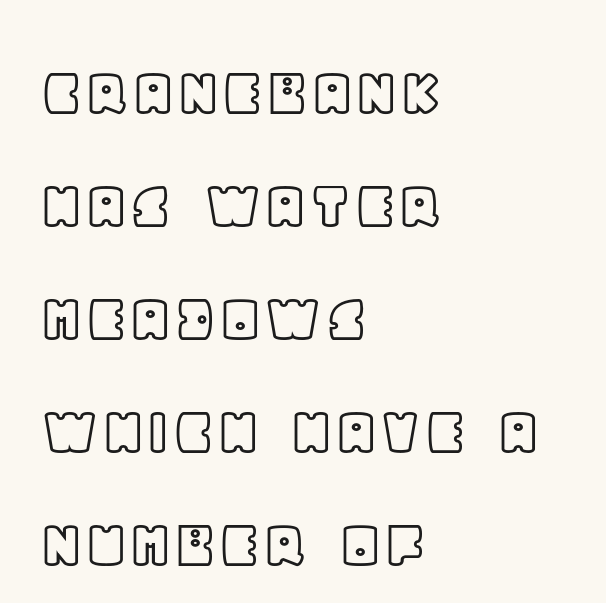
{"italic": "no", "width": "normal", "x_height": "large", "monospaced": "no", "underline": "no", "align": "left", "line_spacing": "normal", "line_spacing_ratio": 1.57, "letter_spacing": "normal", "letter_spacing_em": 0.0, "glyph_px": 72}
